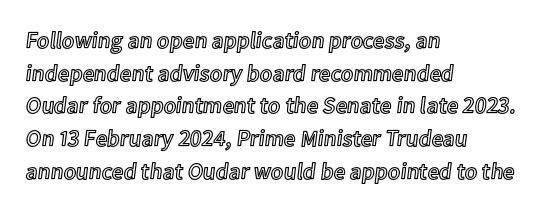
{"underline": "no", "align": "left", "line_spacing": "normal", "line_spacing_ratio": 1.42, "letter_spacing": "normal", "letter_spacing_em": 0.0, "glyph_px": 23}
